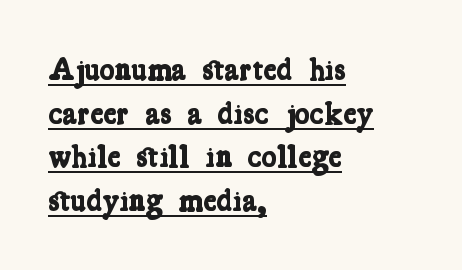
Q: Is the text bold? A: Yes.
Q: Is the typeface a serif or a sans-serif typeface? A: Serif.
Q: Is the text underlined? A: Yes.
Q: How is the paragraph aligned? A: Left-aligned.
Q: Is the spacing between letters normal or unusually wide? A: Normal.
Q: Is the spacing between lines tight, normal or loose? A: Normal.
Q: Width (condensed, normal, or wide)? A: Condensed.
Q: Stroke contrast? A: Low.
Q: x-height? A: Medium.
Q: Monospaced? A: No.
